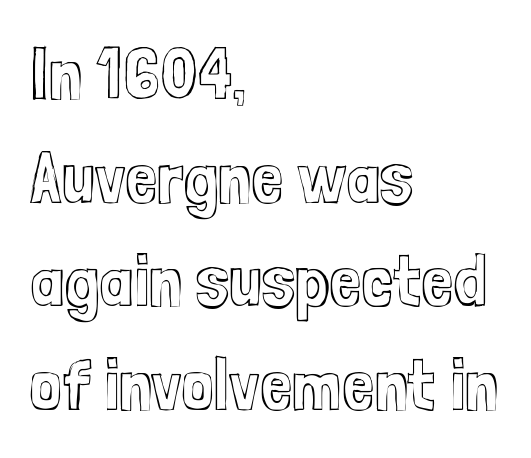
{"italic": "no", "width": "condensed", "x_height": "medium", "monospaced": "no", "underline": "no", "align": "left", "line_spacing": "normal", "line_spacing_ratio": 1.42, "letter_spacing": "normal", "letter_spacing_em": 0.0, "glyph_px": 73}
